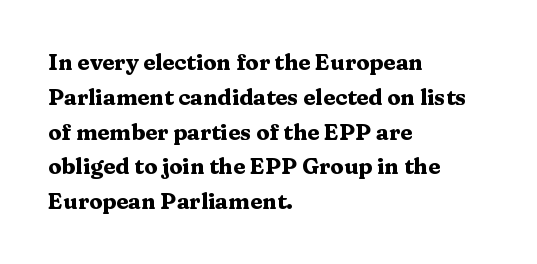
{"italic": "no", "bold": "yes", "underline": "no", "align": "left", "line_spacing": "normal", "line_spacing_ratio": 1.58, "letter_spacing": "normal", "letter_spacing_em": 0.0, "glyph_px": 22}
